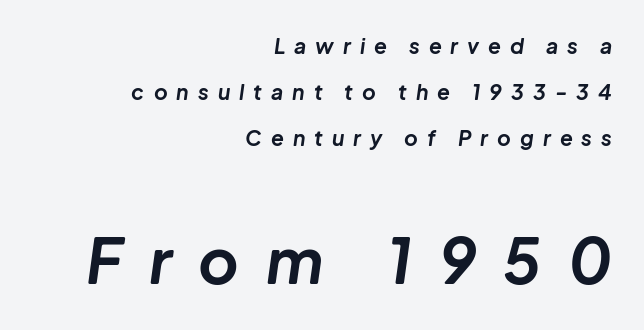
{"italic": "yes", "lean": "right", "slant_degrees": 8, "bold": "yes", "weight": "bold", "width": "normal", "stroke_contrast": "low", "x_height": "medium", "monospaced": "no", "underline": "no", "align": "right", "line_spacing": "loose", "line_spacing_ratio": 2.18, "letter_spacing": "wide", "letter_spacing_em": 0.43, "larger_block": "second", "size_ratio": 2.95, "glyph_px": 62}
